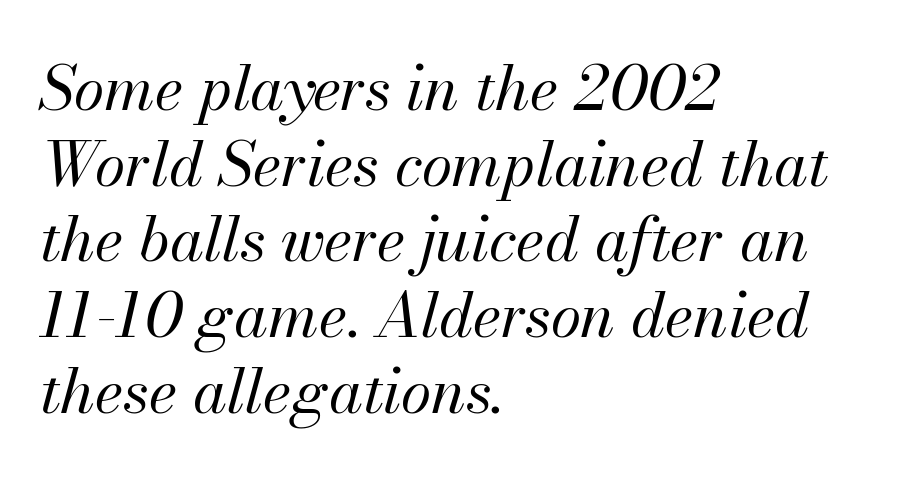
What stands out about the letter spacing? Nothing — it is the standard amount. The glyphs are unaccompanied by any horizontal stroke below them. The rag falls on the right side of this text block. Weight: in the light-to-regular range. Looks like regular typesetting: each glyph gets only the width it needs.
